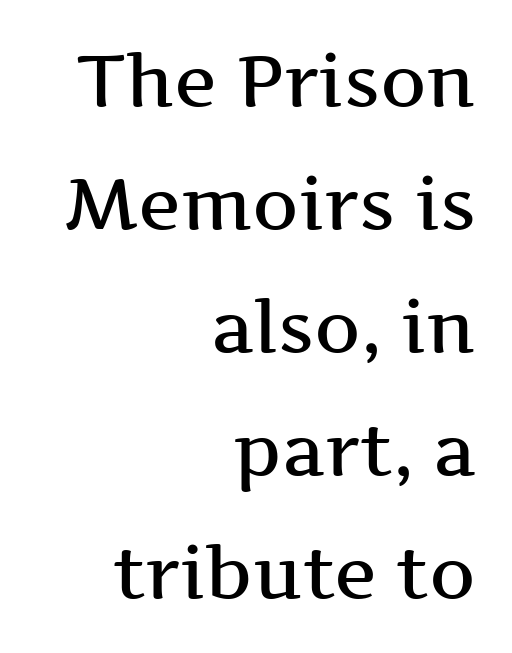
The image shows 72 px semibold, wide serif type, upright; set right-aligned, line spacing 1.71x, normal letter spacing, not underlined; medium stroke contrast and a medium x-height.
